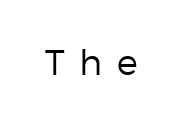
The image shows 35 px regular-weight sans-serif type, upright; set unusually wide letter spacing (+0.42 em), not underlined; low stroke contrast and a medium x-height.
